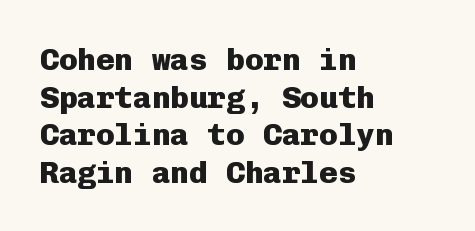
Q: Is the text bold? A: Yes.
Q: Is the text italic (slanted)? A: No, it is upright.
Q: Is the typeface a serif or a sans-serif typeface? A: Sans-serif.
Q: Is the text underlined? A: No.
Q: How is the paragraph aligned? A: Left-aligned.
Q: Is the spacing between letters normal or unusually wide? A: Normal.
Q: Width (condensed, normal, or wide)? A: Normal.
Q: Stroke contrast? A: Low.
Q: x-height? A: Medium.
Q: Monospaced? A: Yes.
